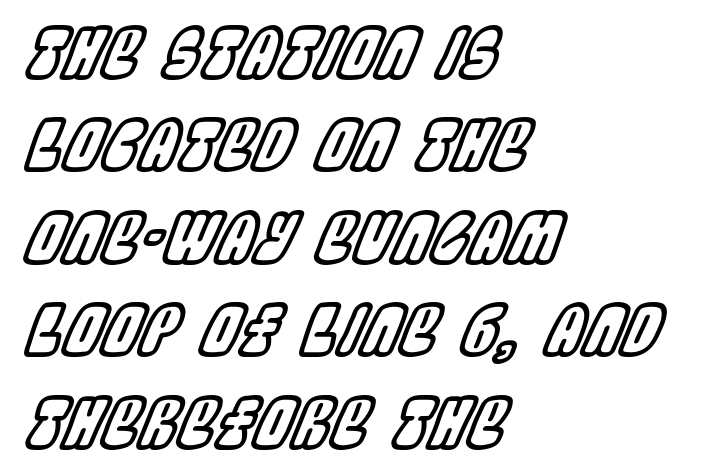
The image shows 68 px condensed type, italic (leaning right); set left-aligned, normal line spacing (1.36x), normal letter spacing, not underlined; a large x-height.
